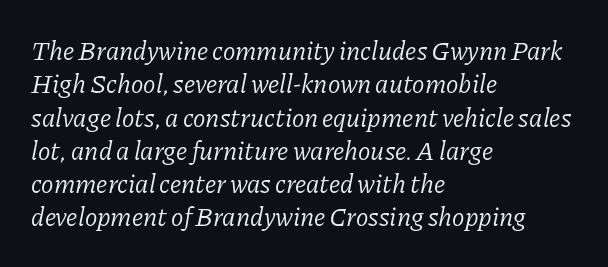
Q: Is the text bold? A: No.
Q: Is the text italic (slanted)? A: Yes, it leans right by about 11 degrees.
Q: Is the text underlined? A: No.
Q: How is the paragraph aligned? A: Left-aligned.
Q: Is the spacing between letters normal or unusually wide? A: Normal.
Q: Is the spacing between lines tight, normal or loose? A: Normal.
